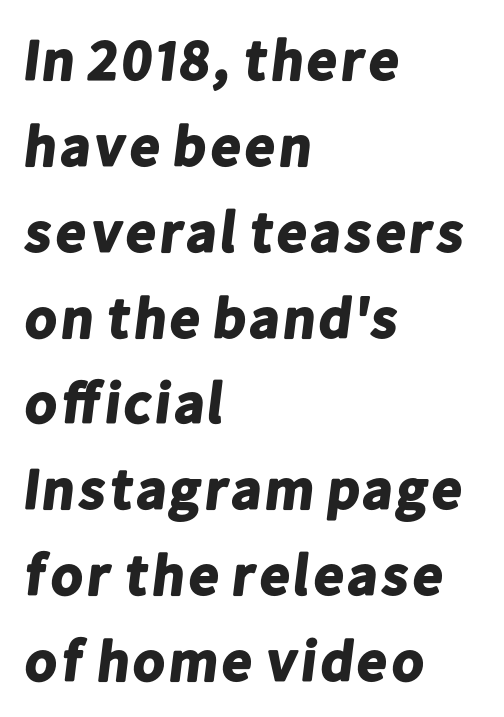
The image shows 58 px bold sans-serif type; set left-aligned, normal line spacing (1.48x), normal letter spacing, not underlined; low stroke contrast and a medium x-height.
